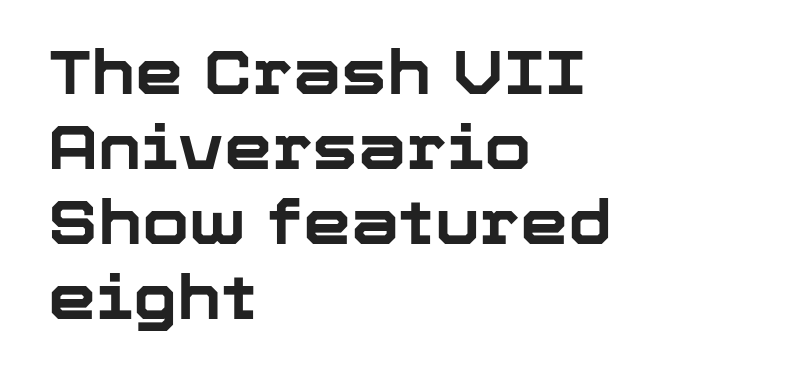
Q: Is the text bold? A: Yes.
Q: Is the text italic (slanted)? A: No, it is upright.
Q: Is the typeface a serif or a sans-serif typeface? A: Sans-serif.
Q: Is the text underlined? A: No.
Q: How is the paragraph aligned? A: Left-aligned.
Q: Is the spacing between letters normal or unusually wide? A: Normal.
Q: Width (condensed, normal, or wide)? A: Normal.
Q: Stroke contrast? A: Low.
Q: x-height? A: Medium.
Q: Monospaced? A: No.
